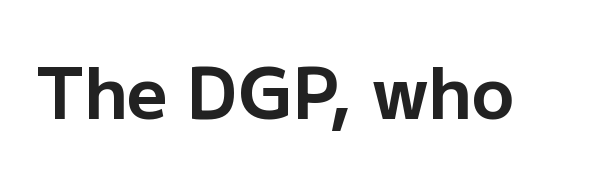
{"serif": "no", "italic": "no", "bold": "yes", "weight": "bold", "width": "normal", "stroke_contrast": "low", "x_height": "medium", "monospaced": "no", "underline": "no", "letter_spacing": "normal", "letter_spacing_em": 0.0, "glyph_px": 71}
